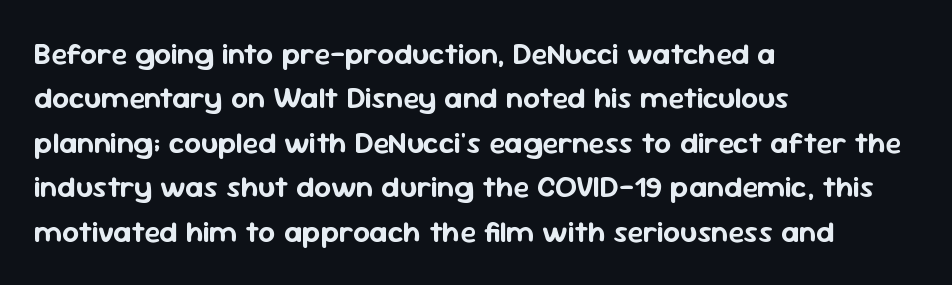
The image shows 30 px sans-serif type, upright; set left-aligned, normal line spacing (1.48x), normal letter spacing, not underlined; low stroke contrast and a medium x-height.
